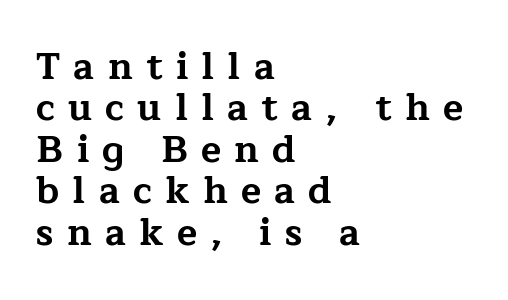
Q: Is the text bold? A: Yes.
Q: Is the text italic (slanted)? A: No, it is upright.
Q: Is the typeface a serif or a sans-serif typeface? A: Serif.
Q: Is the text underlined? A: No.
Q: How is the paragraph aligned? A: Left-aligned.
Q: Is the spacing between letters normal or unusually wide? A: Unusually wide.
Q: Is the spacing between lines tight, normal or loose? A: Tight.
Q: Width (condensed, normal, or wide)? A: Wide.
Q: Stroke contrast? A: Low.
Q: x-height? A: Medium.
Q: Monospaced? A: No.
